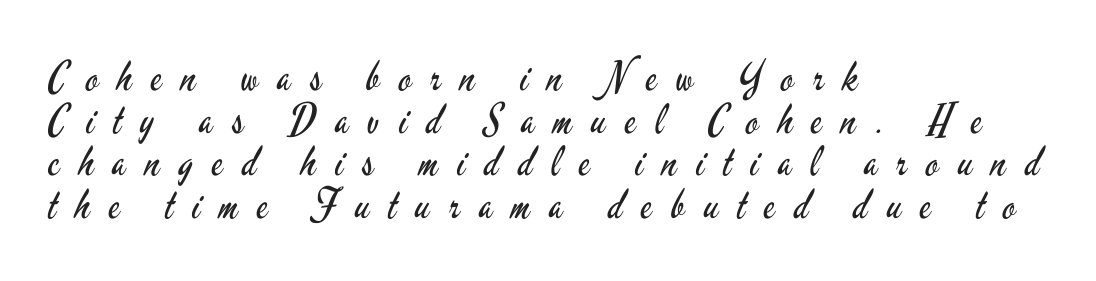
Q: Is the text bold? A: No.
Q: Is the text italic (slanted)? A: Yes.
Q: Is the typeface a serif or a sans-serif typeface? A: Sans-serif.
Q: Is the text underlined? A: No.
Q: How is the paragraph aligned? A: Left-aligned.
Q: Is the spacing between letters normal or unusually wide? A: Unusually wide.
Q: Is the spacing between lines tight, normal or loose? A: Tight.
Q: Width (condensed, normal, or wide)? A: Condensed.
Q: Stroke contrast? A: Low.
Q: x-height? A: Small.
Q: Monospaced? A: No.
